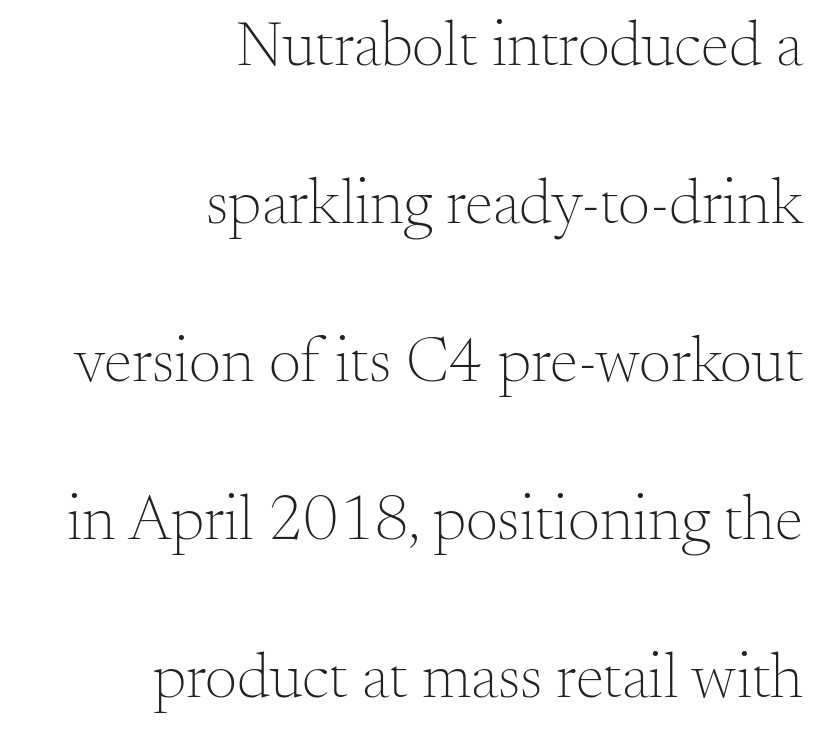
{"serif": "yes", "italic": "no", "bold": "no", "weight": "light", "width": "normal", "stroke_contrast": "medium", "x_height": "small", "monospaced": "no", "underline": "no", "align": "right", "line_spacing": "loose", "line_spacing_ratio": 2.47, "letter_spacing": "normal", "letter_spacing_em": 0.0, "glyph_px": 64}
